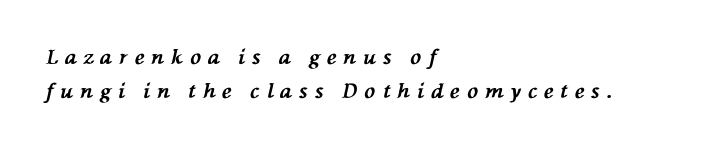
The image shows 20 px bold type, italic (leaning left); set left-aligned, line spacing 1.71x, unusually wide letter spacing (+0.36 em), not underlined.
